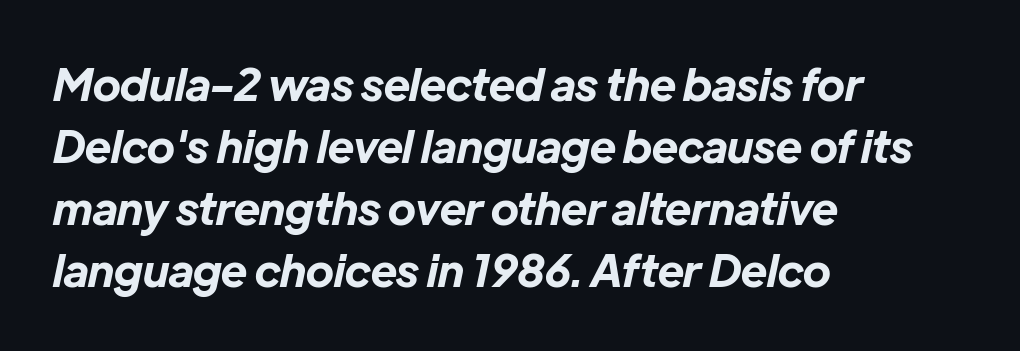
The image shows 44 px bold type, italic (leaning right); set left-aligned, normal line spacing (1.41x), normal letter spacing, not underlined; low stroke contrast and a medium x-height.
